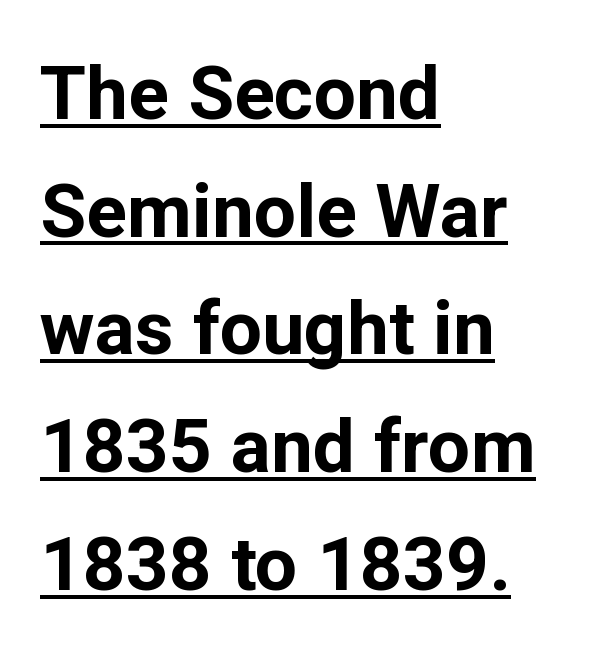
The image shows 75 px bold sans-serif type, upright; set left-aligned, normal line spacing (1.57x), normal letter spacing, underlined; low stroke contrast and a medium x-height.
